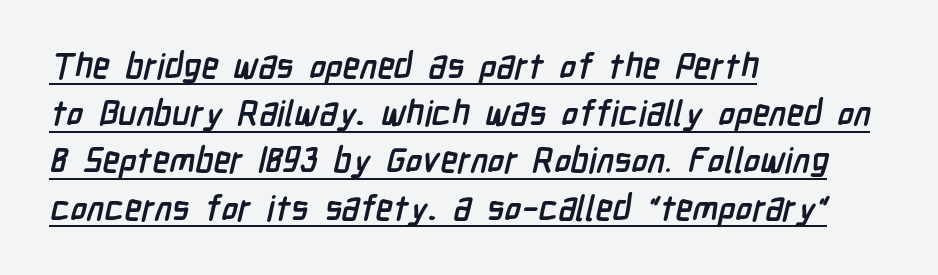
The setting favours the left margin, as ordinary paragraphs usually do. The passage shown is typeset with a sans-serif family. The rendering uses natural spacing where letterforms have individual widths. Underlining? Definitely there.
